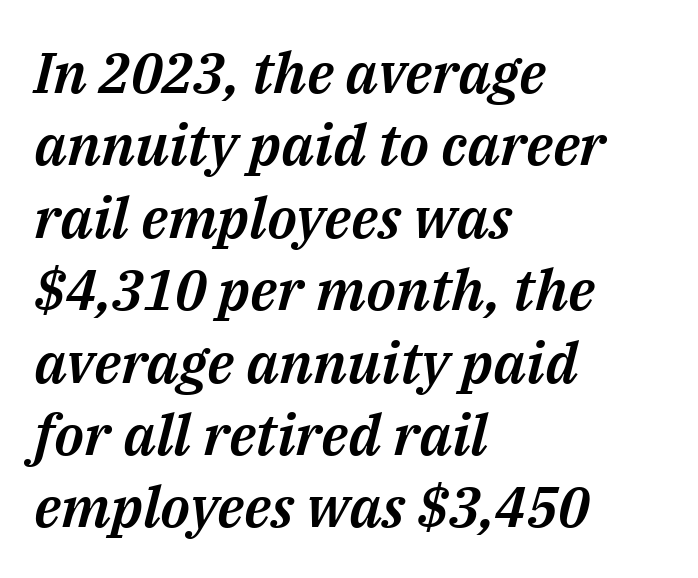
The image shows 57 px text type, italic (leaning right); set left-aligned, normal line spacing (1.27x), normal letter spacing, not underlined; medium stroke contrast and a medium x-height.
